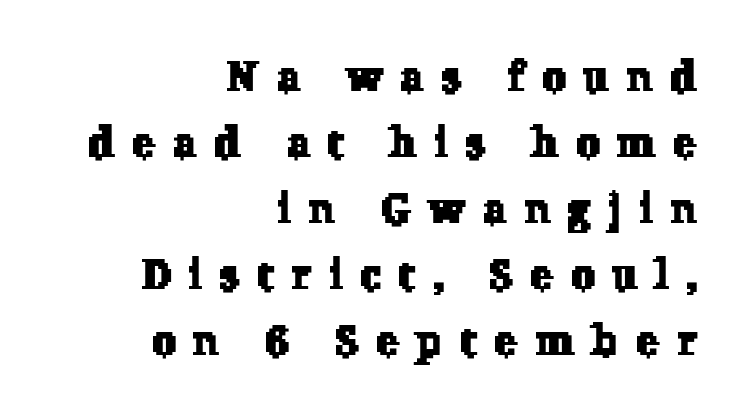
{"serif": "yes", "width": "normal", "stroke_contrast": "low", "x_height": "medium", "monospaced": "no", "underline": "no", "align": "right", "line_spacing": "normal", "line_spacing_ratio": 1.57, "letter_spacing": "wide", "letter_spacing_em": 0.43, "glyph_px": 42}
